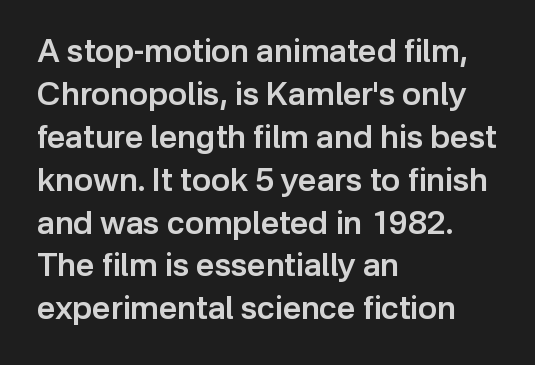
{"serif": "no", "italic": "no", "bold": "semi", "weight": "semibold", "width": "normal", "stroke_contrast": "low", "x_height": "medium", "monospaced": "no", "underline": "no", "align": "left", "line_spacing": "normal", "line_spacing_ratio": 1.34, "letter_spacing": "normal", "letter_spacing_em": 0.0, "glyph_px": 32}
